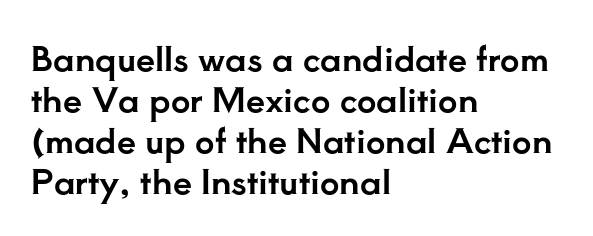
The area under the type is left untouched. Every row of glyphs begins at an identical x-position on the left. A serif font was chosen for this passage. This sample uses an upright cut, with every glyph sitting square on the baseline. Varying glyph widths throughout — classic text-font behaviour.
